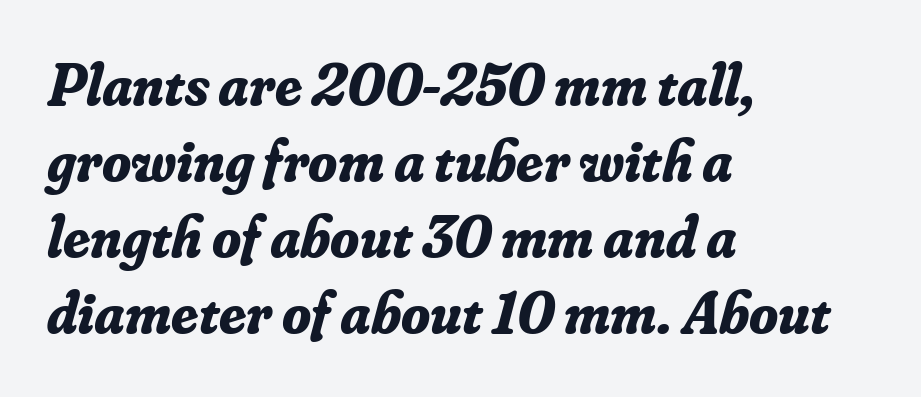
{"serif": "yes", "italic": "yes", "lean": "right", "slant_degrees": 16, "bold": "yes", "weight": "bold", "width": "normal", "stroke_contrast": "low", "x_height": "small", "monospaced": "no", "underline": "no", "align": "left", "line_spacing": "normal", "line_spacing_ratio": 1.29, "letter_spacing": "normal", "letter_spacing_em": 0.0, "glyph_px": 59}
